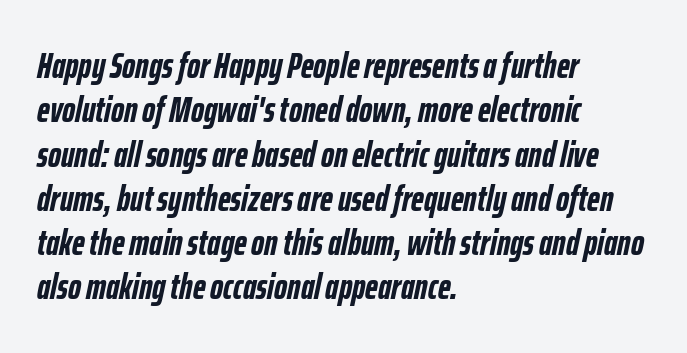
Q: Is the text bold? A: Yes.
Q: Is the text italic (slanted)? A: Yes, it leans right by about 12 degrees.
Q: Is the text underlined? A: No.
Q: How is the paragraph aligned? A: Left-aligned.
Q: Is the spacing between letters normal or unusually wide? A: Normal.
Q: Width (condensed, normal, or wide)? A: Condensed.
Q: Stroke contrast? A: Low.
Q: x-height? A: Medium.
Q: Monospaced? A: No.
